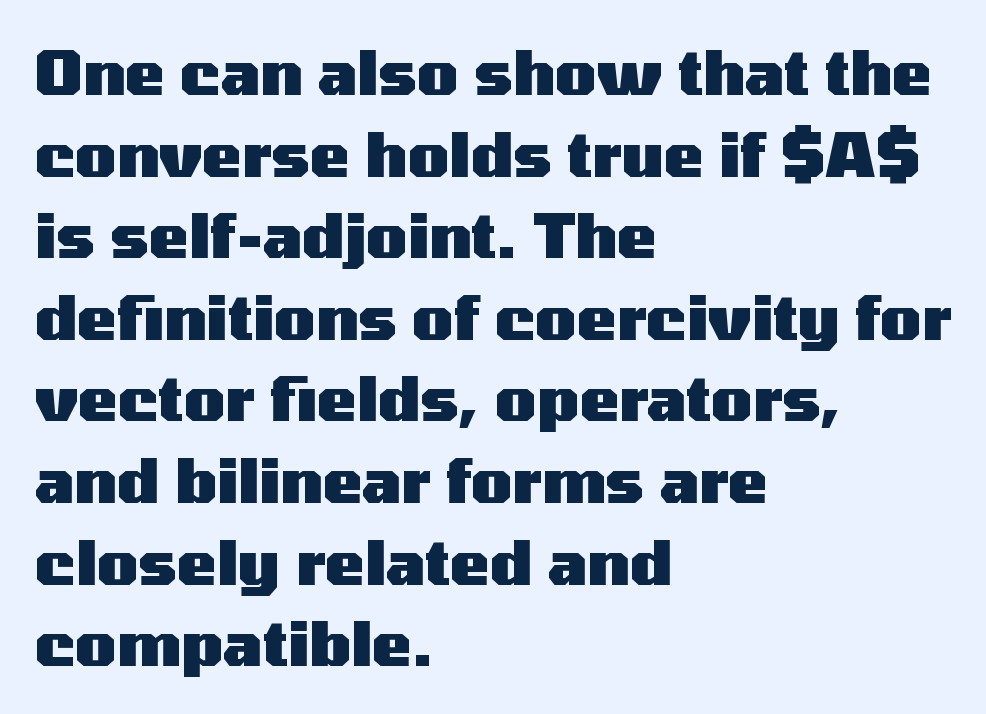
I'd describe the lettering as bold — thick and assertive. The lines in this sample share a left origin and differ only in where they stop. The font family rendered here belongs to the sans-serif group. Horizontal bands of white between lines are of average thickness. Has an underline been added? It has not. Spacing verdict: proportional, widths tailored to each character.
